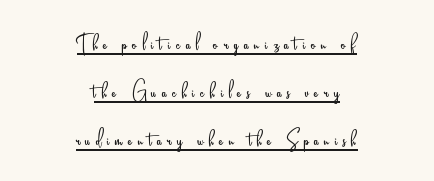
{"serif": "no", "bold": "no", "weight": "light", "width": "condensed", "stroke_contrast": "low", "x_height": "small", "monospaced": "no", "underline": "yes", "align": "center", "line_spacing_ratio": 1.71, "letter_spacing": "wide", "letter_spacing_em": 0.2, "glyph_px": 28}
